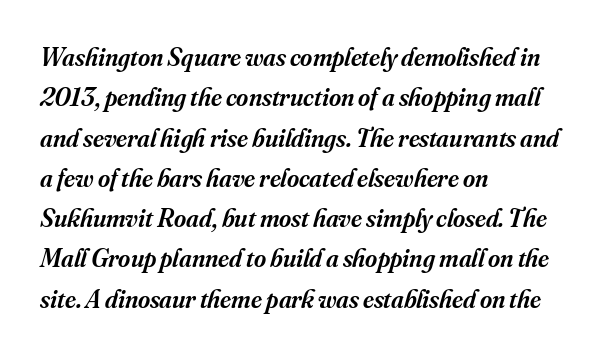
Q: Is the text bold? A: Semi-bold.
Q: Is the text italic (slanted)? A: Yes, it leans right by about 16 degrees.
Q: Is the text underlined? A: No.
Q: How is the paragraph aligned? A: Left-aligned.
Q: Is the spacing between letters normal or unusually wide? A: Normal.
Q: Is the spacing between lines tight, normal or loose? A: Normal.
